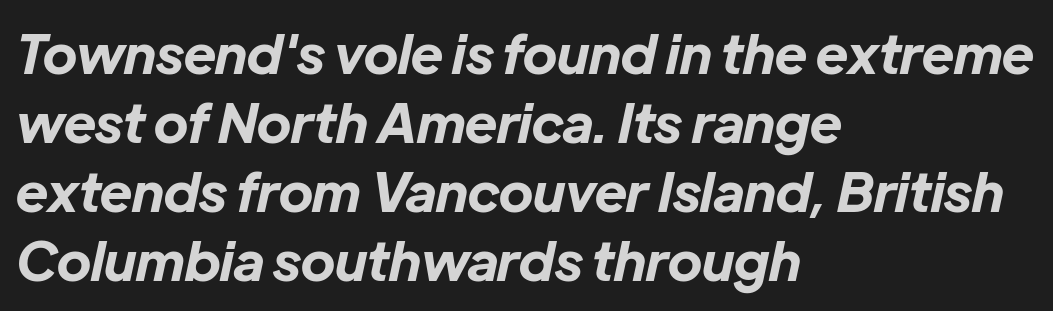
Q: Is the text bold? A: Yes.
Q: Is the text italic (slanted)? A: Yes, it leans right by about 12 degrees.
Q: Is the text underlined? A: No.
Q: How is the paragraph aligned? A: Left-aligned.
Q: Is the spacing between letters normal or unusually wide? A: Normal.
Q: Is the spacing between lines tight, normal or loose? A: Normal.
Q: Width (condensed, normal, or wide)? A: Normal.
Q: Stroke contrast? A: Low.
Q: x-height? A: Medium.
Q: Monospaced? A: No.
